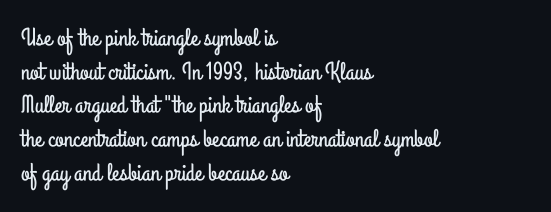
The image shows 25 px text type, upright; set left-aligned, normal line spacing (1.35x), normal letter spacing, not underlined.
